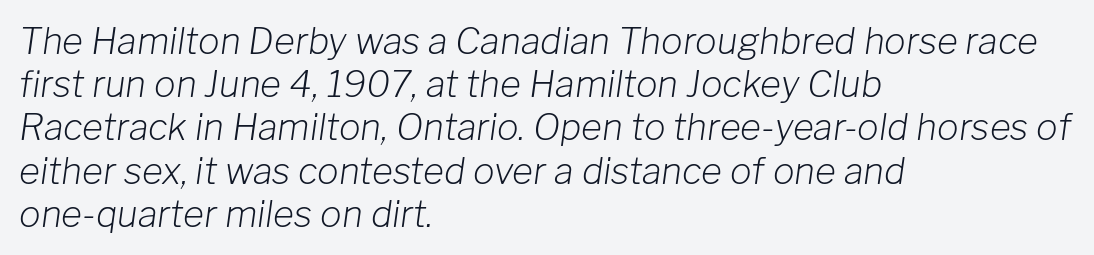
{"italic": "yes", "lean": "right", "slant_degrees": 8, "bold": "no", "weight": "light", "width": "normal", "stroke_contrast": "low", "x_height": "medium", "monospaced": "no", "underline": "no", "align": "left", "line_spacing_ratio": 1.2, "letter_spacing": "normal", "letter_spacing_em": 0.0, "glyph_px": 36}
